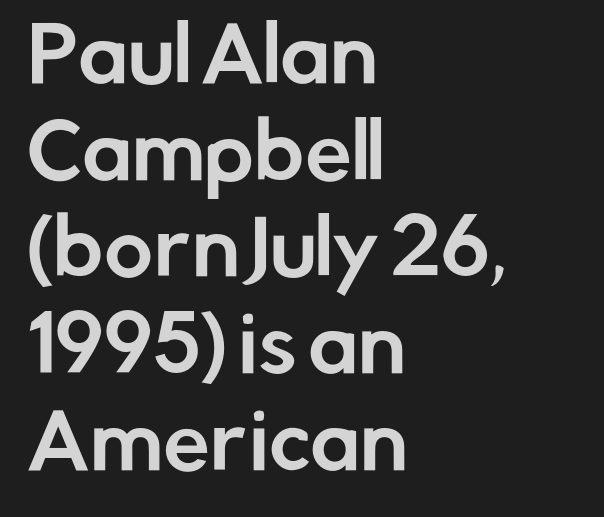
The text was rendered using a sans face with plain stroke endings. Horizontal alignment here is leftward, the default for most running prose. The vertical gap from one line to the next is medium. This rendering features lettering with no underline. The rendering uses natural spacing where letterforms have individual widths. This is the regular roman posture of the typeface.
